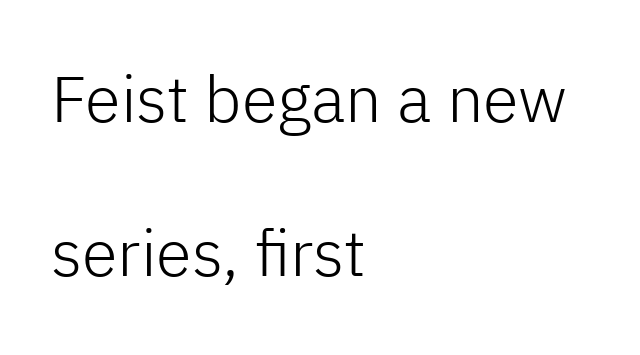
The image shows 65 px light sans-serif type, upright; set left-aligned, loose line spacing (2.37x), normal letter spacing, not underlined; low stroke contrast and a medium x-height.
